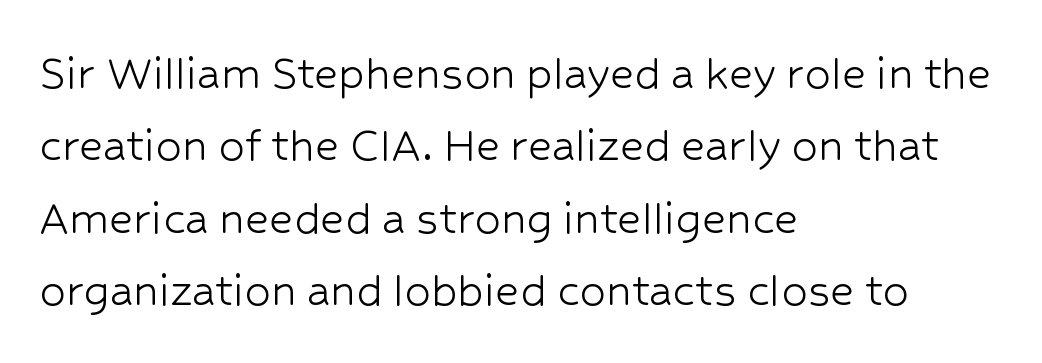
Q: Is the text bold? A: No.
Q: Is the text italic (slanted)? A: No, it is upright.
Q: Is the typeface a serif or a sans-serif typeface? A: Sans-serif.
Q: Is the text underlined? A: No.
Q: How is the paragraph aligned? A: Left-aligned.
Q: Is the spacing between letters normal or unusually wide? A: Normal.
Q: Is the spacing between lines tight, normal or loose? A: Normal.
Q: Width (condensed, normal, or wide)? A: Normal.
Q: Stroke contrast? A: Low.
Q: x-height? A: Medium.
Q: Monospaced? A: No.
